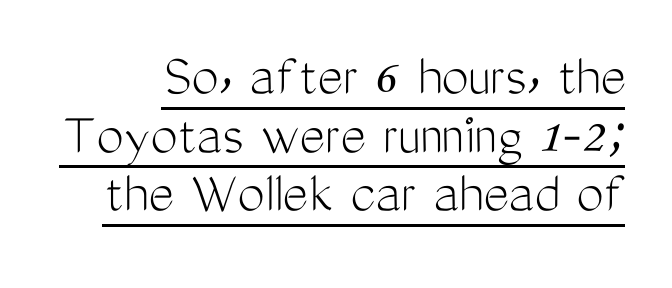
{"serif": "no", "italic": "no", "bold": "no", "weight": "light", "width": "condensed", "stroke_contrast": "medium", "x_height": "medium", "monospaced": "no", "underline": "yes", "line_spacing": "tight", "line_spacing_ratio": 0.96, "letter_spacing": "normal", "letter_spacing_em": 0.0, "glyph_px": 61}
